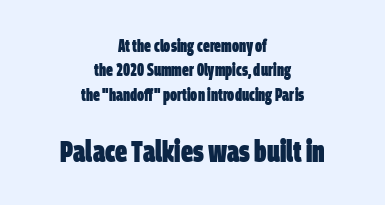
{"serif": "no", "bold": "yes", "weight": "heavy", "width": "condensed", "stroke_contrast": "low", "x_height": "large", "monospaced": "no", "underline": "no", "align": "center", "line_spacing": "normal", "line_spacing_ratio": 1.44, "letter_spacing": "normal", "letter_spacing_em": 0.0, "larger_block": "second", "size_ratio": 1.76, "glyph_px": 30}
